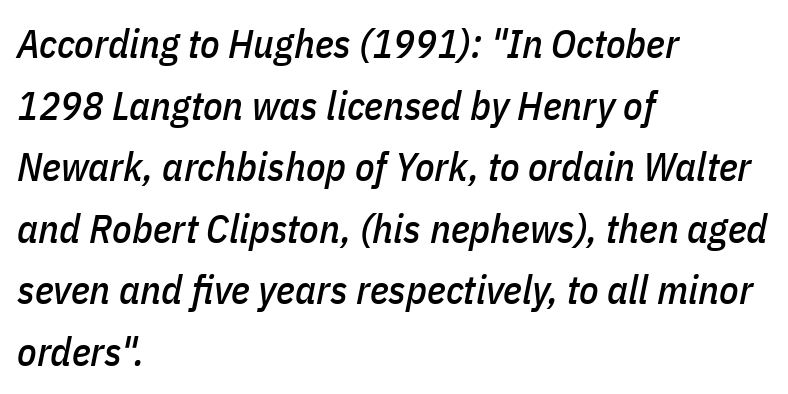
Words appear dense and cohesive because spacing is normal. The specimen omits any rule beneath the text block's lines. Proportional: the letters do not fall into vertical columns. Which margin do the lines hug? The left one — the right edge is uneven. This is oblique type, the kind used for emphasis or titles. Vertical spacing — default.
